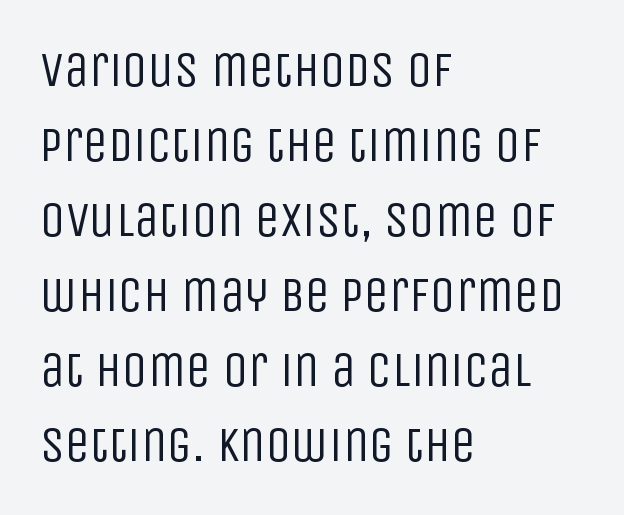
Q: Is the text bold? A: No.
Q: Is the text italic (slanted)? A: No, it is upright.
Q: Is the typeface a serif or a sans-serif typeface? A: Sans-serif.
Q: Is the text underlined? A: No.
Q: How is the paragraph aligned? A: Left-aligned.
Q: Is the spacing between letters normal or unusually wide? A: Normal.
Q: Is the spacing between lines tight, normal or loose? A: Normal.
Q: Width (condensed, normal, or wide)? A: Condensed.
Q: Stroke contrast? A: Low.
Q: x-height? A: Large.
Q: Monospaced? A: No.
